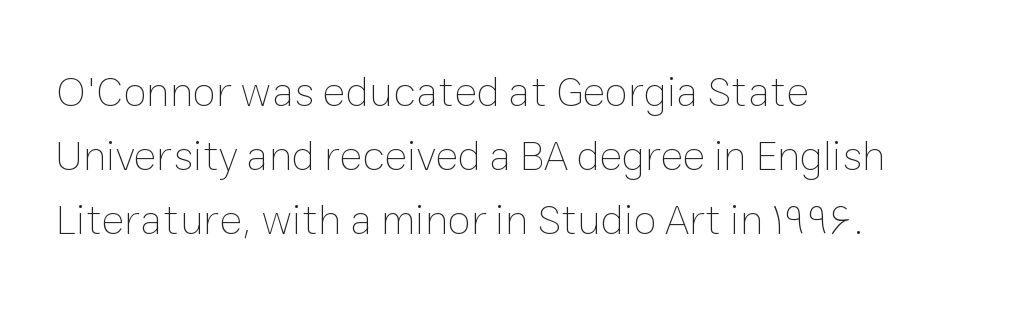
Q: Is the text bold? A: No.
Q: Is the text italic (slanted)? A: No, it is upright.
Q: Is the text underlined? A: No.
Q: How is the paragraph aligned? A: Left-aligned.
Q: Is the spacing between letters normal or unusually wide? A: Normal.
Q: Is the spacing between lines tight, normal or loose? A: Normal.
Q: Width (condensed, normal, or wide)? A: Normal.
Q: Stroke contrast? A: Low.
Q: x-height? A: Medium.
Q: Monospaced? A: No.
